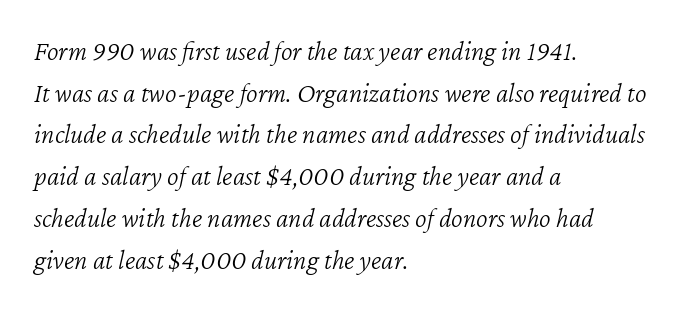
{"italic": "yes", "lean": "right", "slant_degrees": 12, "bold": "no", "weight": "light", "width": "normal", "stroke_contrast": "low", "x_height": "medium", "monospaced": "no", "underline": "no", "align": "left", "line_spacing": "normal", "line_spacing_ratio": 1.49, "letter_spacing": "normal", "letter_spacing_em": 0.0, "glyph_px": 28}
